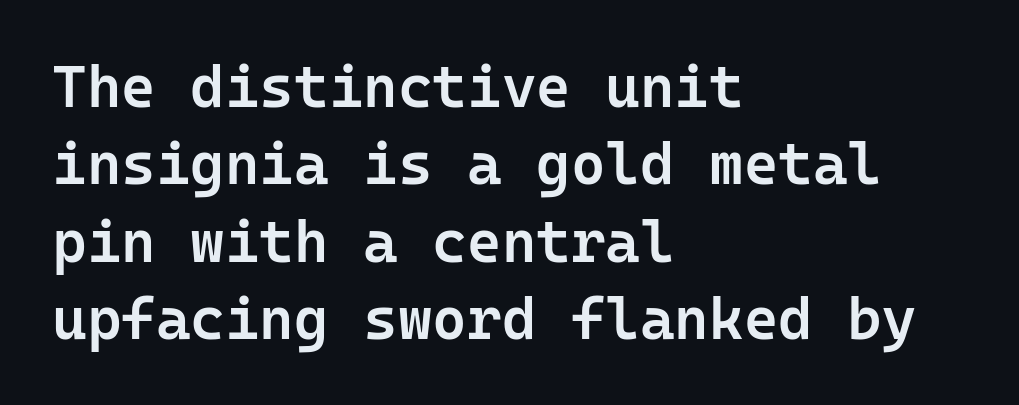
Weight: semibold (demi). Stroke terminals: plain, sans-serif. Rendered with straight, roman letterforms. Default kerning and tracking; the words read as compact shapes.
